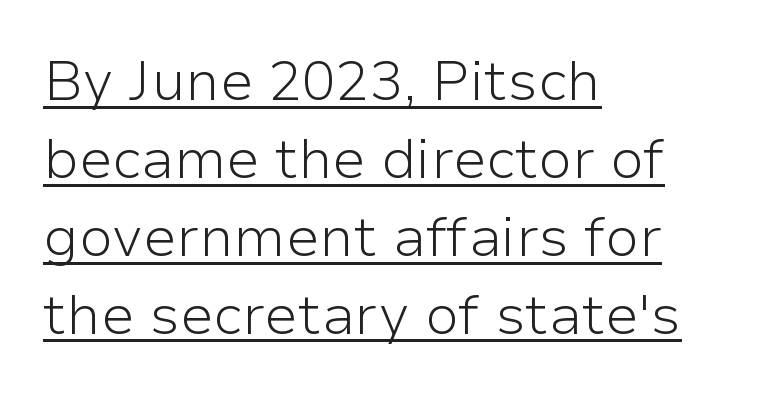
Q: Is the text bold? A: No.
Q: Is the text italic (slanted)? A: No, it is upright.
Q: Is the typeface a serif or a sans-serif typeface? A: Sans-serif.
Q: Is the text underlined? A: Yes.
Q: How is the paragraph aligned? A: Left-aligned.
Q: Is the spacing between letters normal or unusually wide? A: Normal.
Q: Is the spacing between lines tight, normal or loose? A: Normal.
Q: Width (condensed, normal, or wide)? A: Normal.
Q: Stroke contrast? A: Low.
Q: x-height? A: Medium.
Q: Monospaced? A: No.
